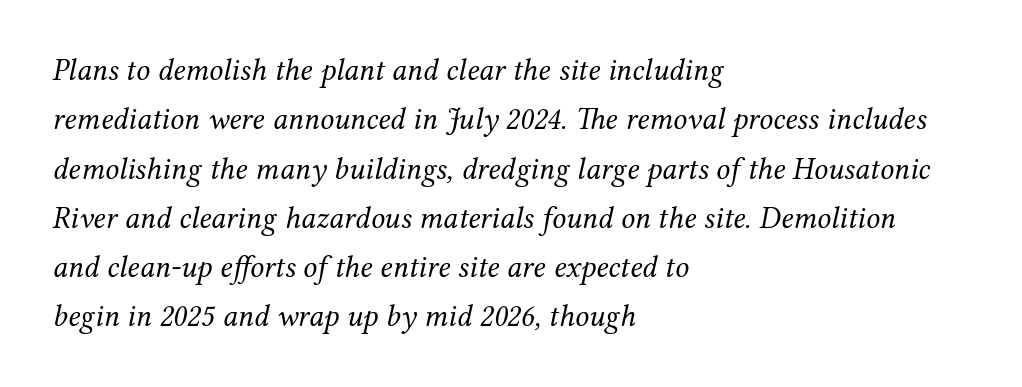
{"serif": "yes", "italic": "yes", "lean": "right", "slant_degrees": 12, "bold": "no", "weight": "regular", "width": "normal", "stroke_contrast": "medium", "x_height": "medium", "monospaced": "no", "underline": "no", "align": "left", "line_spacing": "normal", "line_spacing_ratio": 1.59, "letter_spacing": "normal", "letter_spacing_em": 0.0, "glyph_px": 31}
